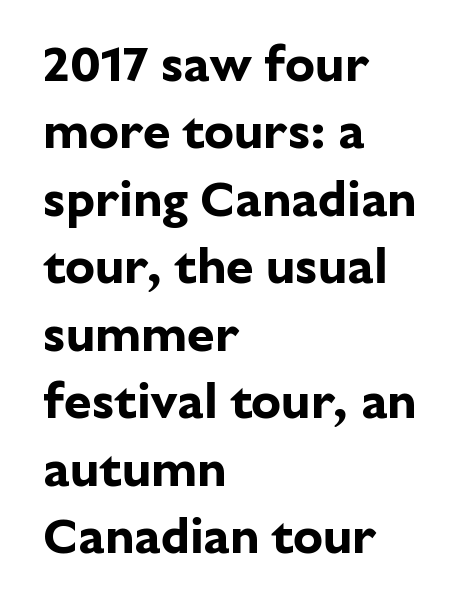
The passage shown is emphatically bold. Spacing between characters is what you'd get straight out of the box. The rendering uses a moderate line-height, typical for paragraphs. Which margin do the lines hug? The left one — the right edge is uneven. Quick note: not italic, upright.
